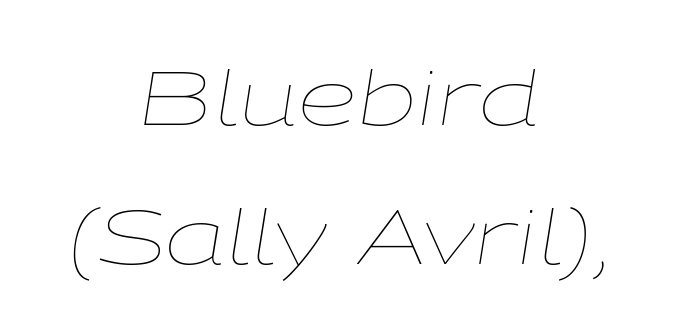
The image shows 76 px thin, wide type, italic (leaning right); set centered, line spacing 1.83x, normal letter spacing, not underlined; low stroke contrast and a medium x-height.
